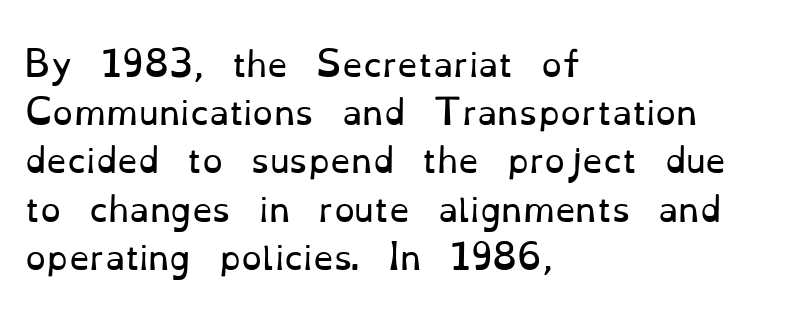
The image shows 33 px regular-weight serif type, upright; set left-aligned, normal line spacing (1.46x), normal letter spacing, not underlined; low stroke contrast and a small x-height.
